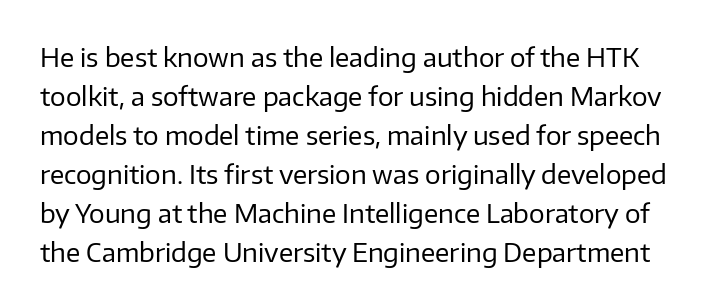
The image shows 26 px text type, upright; set normal line spacing (1.5x), normal letter spacing, not underlined.
